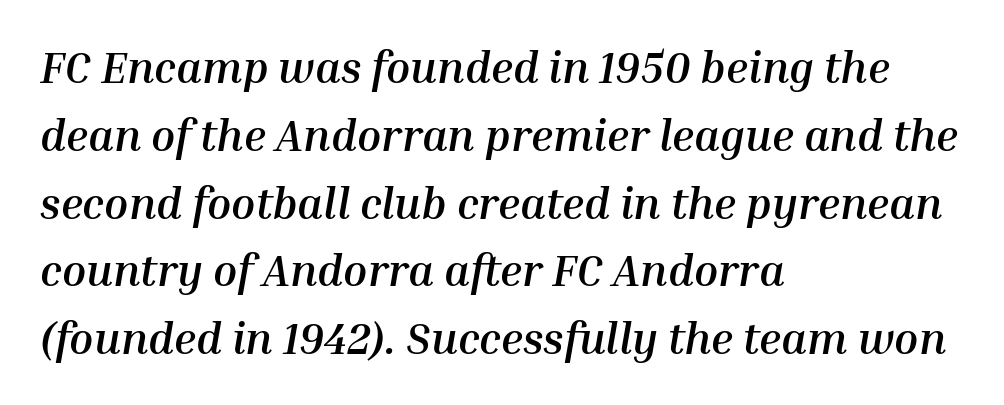
The letters advance in unequal steps, a hallmark of proportional type. All the whitespace from short lines collects on the right. The glyphs have the mass of a bold cut. Type without underlining. You could call the tracking neutral — neither tight nor loose.
